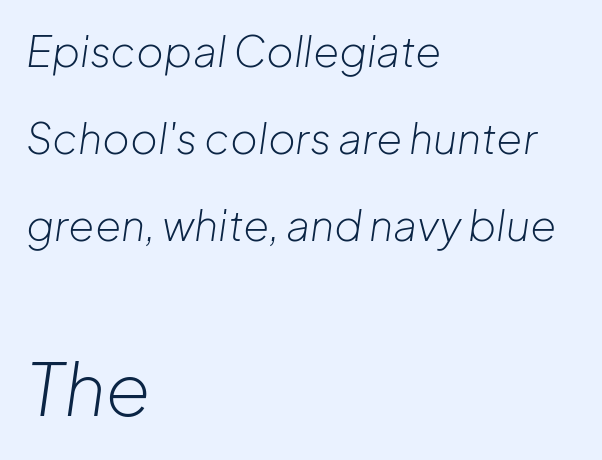
The image shows 73 px light type, italic (leaning right); set left-aligned, loose line spacing (2.07x), normal letter spacing, not underlined; the second (bottom) block is 1.74x larger; low stroke contrast and a medium x-height.
